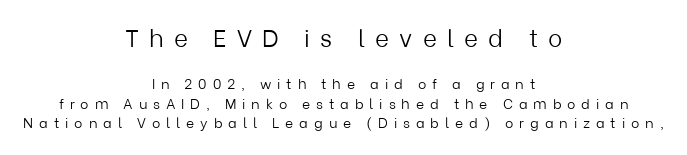
The image shows 24 px text type, upright; set centered, normal line spacing (1.38x), unusually wide letter spacing (+0.42 em), not underlined; the first (top) block is 1.71x larger.
